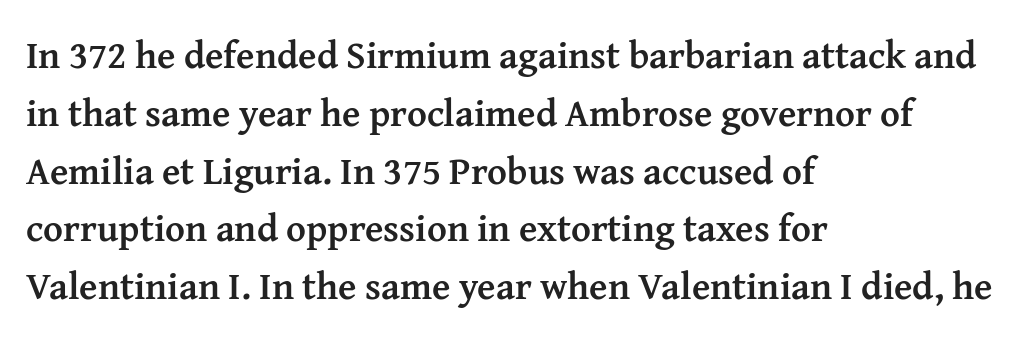
Q: Is the text bold? A: Yes.
Q: Is the text italic (slanted)? A: No, it is upright.
Q: Is the typeface a serif or a sans-serif typeface? A: Serif.
Q: Is the text underlined? A: No.
Q: How is the paragraph aligned? A: Left-aligned.
Q: Is the spacing between letters normal or unusually wide? A: Normal.
Q: Is the spacing between lines tight, normal or loose? A: Normal.
Q: Width (condensed, normal, or wide)? A: Normal.
Q: Stroke contrast? A: Medium.
Q: x-height? A: Medium.
Q: Monospaced? A: No.
